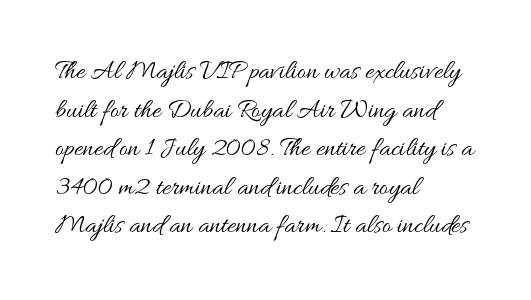
The image shows 27 px text type; set left-aligned, normal line spacing (1.43x), normal letter spacing, not underlined.
